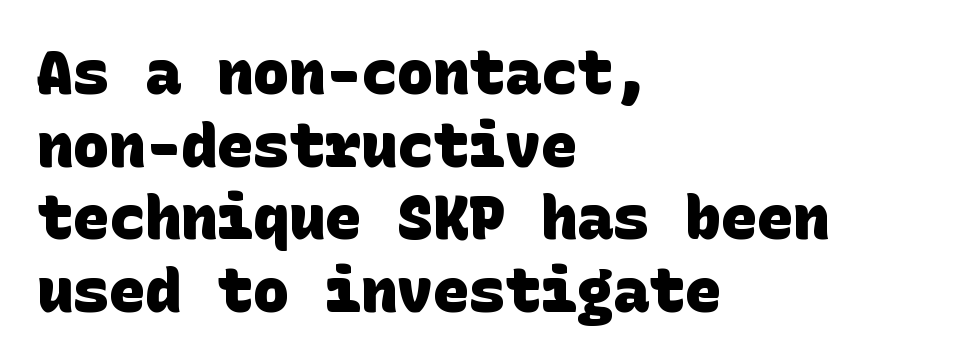
{"serif": "no", "bold": "yes", "weight": "heavy", "width": "normal", "stroke_contrast": "low", "x_height": "large", "underline": "no", "align": "left", "line_spacing_ratio": 1.21, "letter_spacing": "normal", "letter_spacing_em": 0.0, "glyph_px": 60}
